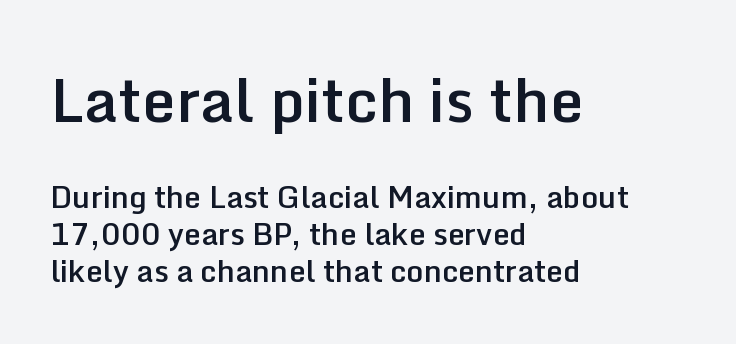
Q: Is the text bold? A: Semi-bold.
Q: Is the text italic (slanted)? A: No, it is upright.
Q: Is the typeface a serif or a sans-serif typeface? A: Sans-serif.
Q: Is the text underlined? A: No.
Q: How is the paragraph aligned? A: Left-aligned.
Q: Is the spacing between letters normal or unusually wide? A: Normal.
Q: Which block of text is set in a larger size, the first (top) or the second (bottom)? A: The first (top) one.
Q: Width (condensed, normal, or wide)? A: Normal.
Q: Stroke contrast? A: Low.
Q: x-height? A: Medium.
Q: Monospaced? A: No.
